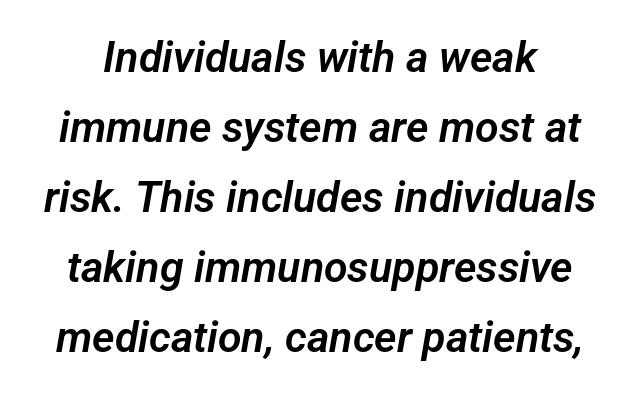
{"serif": "no", "width": "normal", "stroke_contrast": "low", "x_height": "medium", "monospaced": "no", "underline": "no", "line_spacing": "normal", "line_spacing_ratio": 1.63, "letter_spacing": "normal", "letter_spacing_em": 0.0, "glyph_px": 43}
